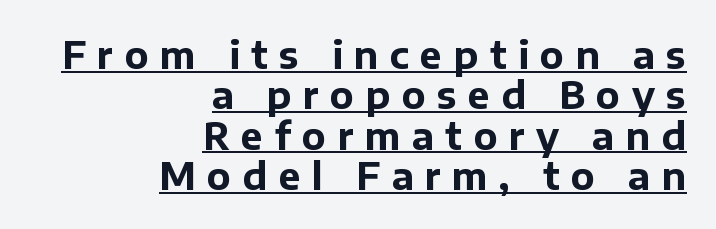
{"serif": "no", "italic": "no", "bold": "yes", "weight": "bold", "width": "normal", "stroke_contrast": "low", "x_height": "medium", "monospaced": "no", "underline": "yes", "align": "right", "line_spacing": "tight", "line_spacing_ratio": 1.09, "letter_spacing": "wide", "letter_spacing_em": 0.31, "glyph_px": 37}
